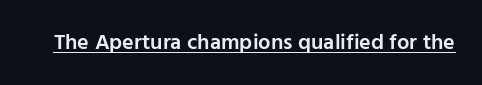
The image shows 22 px text type, upright; set normal letter spacing, underlined.
